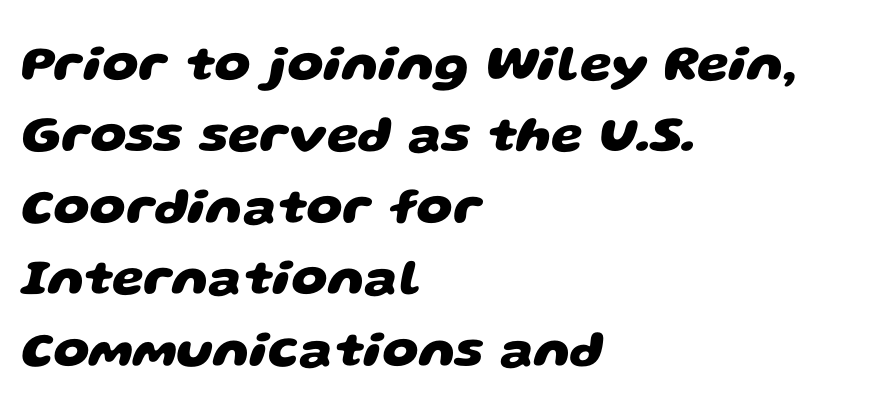
{"serif": "no", "bold": "yes", "weight": "heavy", "width": "wide", "stroke_contrast": "low", "x_height": "large", "monospaced": "no", "underline": "no", "align": "left", "line_spacing": "normal", "line_spacing_ratio": 1.4, "letter_spacing": "normal", "letter_spacing_em": 0.0, "glyph_px": 51}
